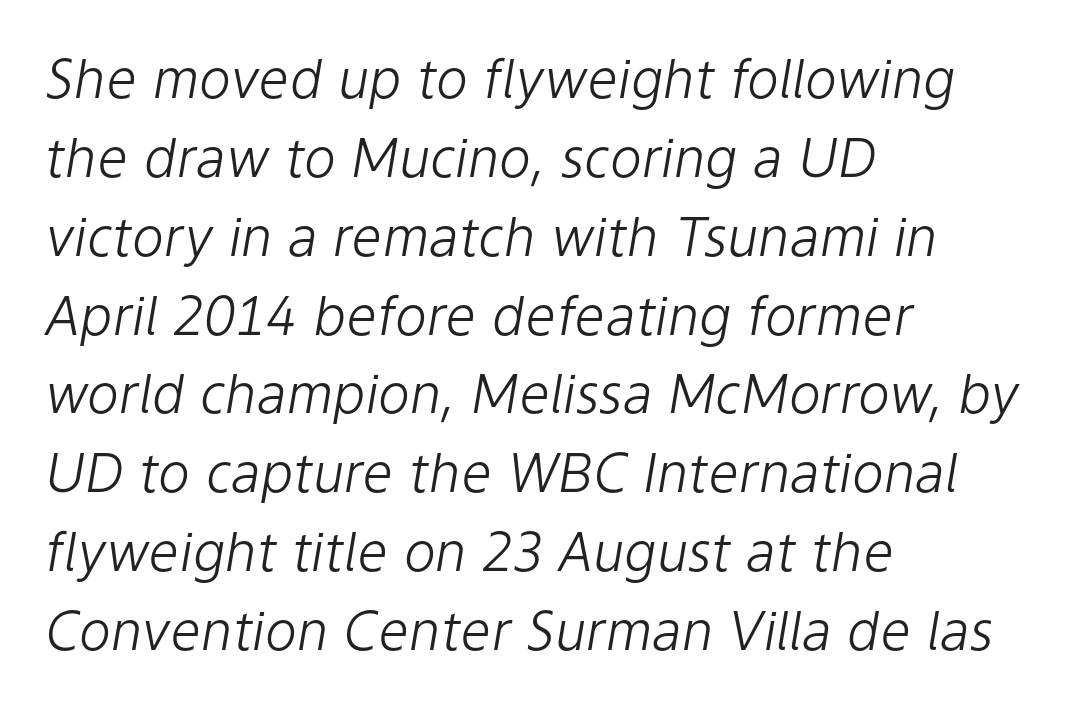
{"italic": "yes", "lean": "right", "slant_degrees": 9, "bold": "no", "weight": "light", "width": "normal", "stroke_contrast": "low", "x_height": "medium", "monospaced": "no", "underline": "no", "align": "left", "line_spacing": "normal", "line_spacing_ratio": 1.46, "letter_spacing": "normal", "letter_spacing_em": 0.0, "glyph_px": 54}
